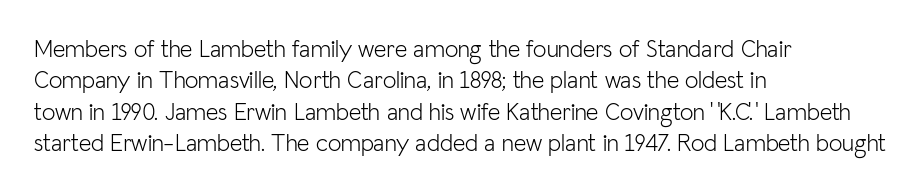
The image shows 24 px text type, upright; set left-aligned, normal line spacing (1.31x), normal letter spacing, not underlined.
